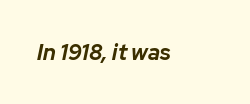
The image shows 22 px bold type, italic (leaning right); set normal letter spacing, not underlined.
